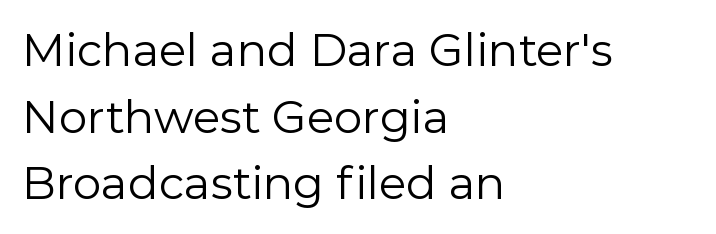
Q: Is the text bold? A: No.
Q: Is the text italic (slanted)? A: No, it is upright.
Q: Is the typeface a serif or a sans-serif typeface? A: Sans-serif.
Q: Is the text underlined? A: No.
Q: How is the paragraph aligned? A: Left-aligned.
Q: Is the spacing between letters normal or unusually wide? A: Normal.
Q: Is the spacing between lines tight, normal or loose? A: Normal.
Q: Width (condensed, normal, or wide)? A: Normal.
Q: x-height? A: Medium.
Q: Monospaced? A: No.
